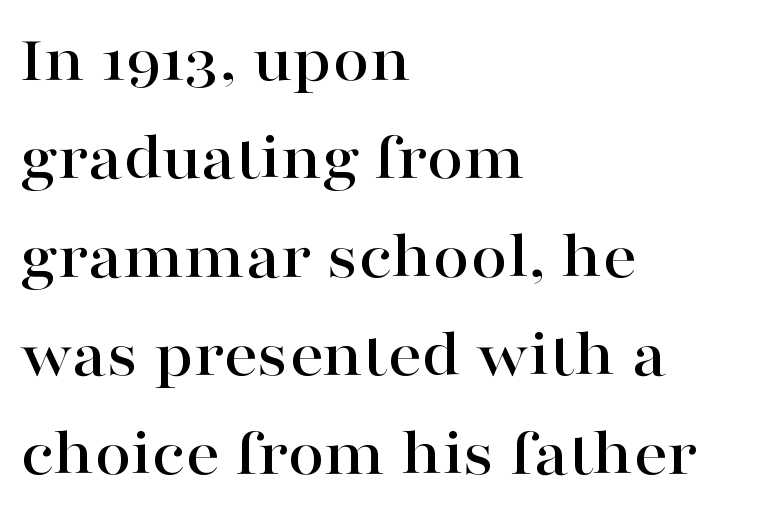
A bare baseline throughout the passage. The typesetter chose a ragged-right arrangement here. The horizontal fit of the characters is conventional and even. Line spacing here is normal.
